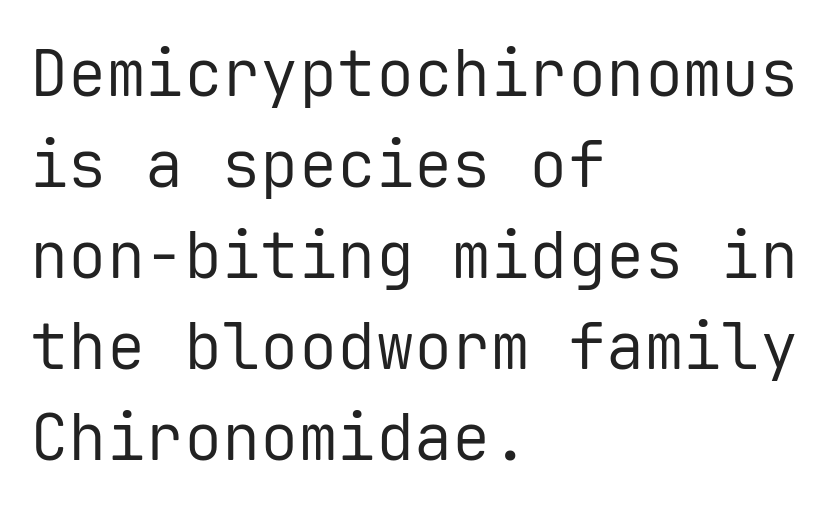
{"serif": "no", "italic": "no", "bold": "no", "weight": "regular", "width": "normal", "stroke_contrast": "low", "x_height": "medium", "monospaced": "yes", "underline": "no", "align": "left", "line_spacing": "normal", "line_spacing_ratio": 1.42, "letter_spacing": "normal", "letter_spacing_em": 0.0, "glyph_px": 64}
